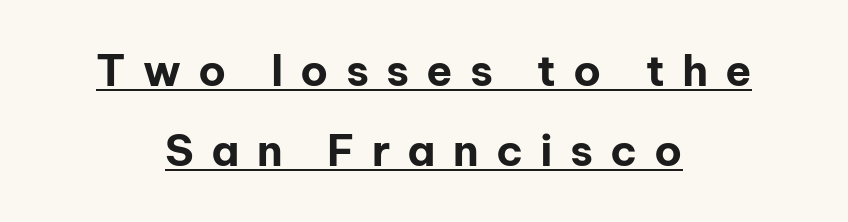
Q: Is the text bold? A: Yes.
Q: Is the text italic (slanted)? A: No, it is upright.
Q: Is the typeface a serif or a sans-serif typeface? A: Sans-serif.
Q: Is the text underlined? A: Yes.
Q: How is the paragraph aligned? A: Centered.
Q: Is the spacing between letters normal or unusually wide? A: Unusually wide.
Q: Width (condensed, normal, or wide)? A: Normal.
Q: Stroke contrast? A: Low.
Q: x-height? A: Medium.
Q: Monospaced? A: No.
